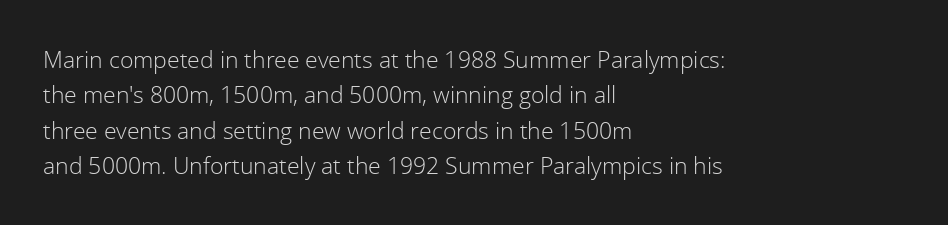
{"italic": "no", "bold": "no", "underline": "no", "align": "left", "line_spacing": "normal", "line_spacing_ratio": 1.54, "letter_spacing": "normal", "letter_spacing_em": 0.0, "glyph_px": 23}
